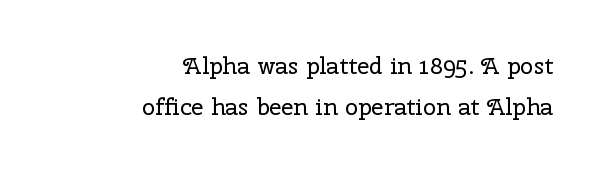
Q: Is the text bold? A: No.
Q: Is the text italic (slanted)? A: No, it is upright.
Q: Is the text underlined? A: No.
Q: How is the paragraph aligned? A: Right-aligned.
Q: Is the spacing between letters normal or unusually wide? A: Normal.
Q: Is the spacing between lines tight, normal or loose? A: Normal.
